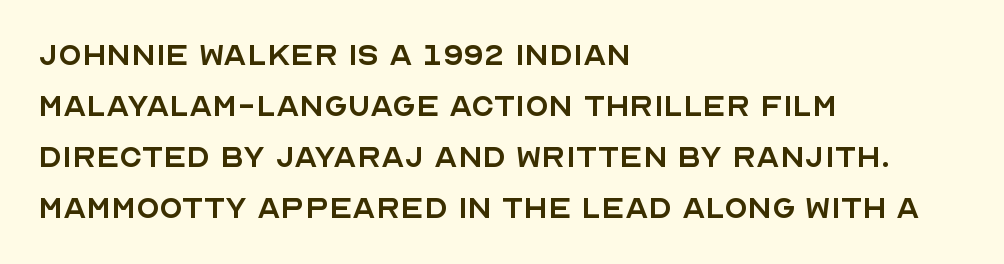
{"serif": "no", "italic": "no", "bold": "no", "weight": "regular", "width": "normal", "x_height": "large", "monospaced": "no", "underline": "no", "align": "left", "line_spacing": "normal", "line_spacing_ratio": 1.34, "letter_spacing": "normal", "letter_spacing_em": 0.0, "glyph_px": 38}
